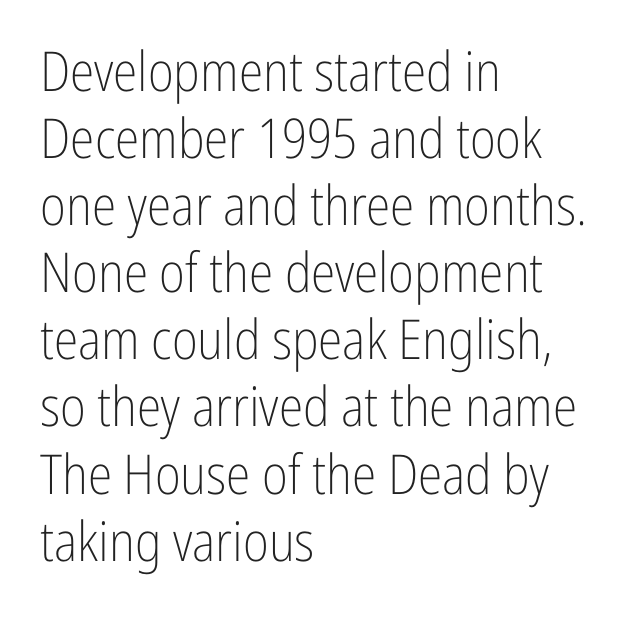
{"serif": "no", "italic": "no", "bold": "no", "weight": "light", "width": "condensed", "stroke_contrast": "low", "x_height": "medium", "monospaced": "no", "underline": "no", "align": "left", "line_spacing_ratio": 1.22, "letter_spacing": "normal", "letter_spacing_em": 0.0, "glyph_px": 55}
